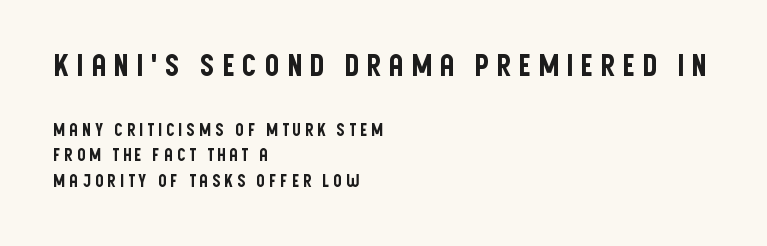
Q: Is the text italic (slanted)? A: No, it is upright.
Q: Is the typeface a serif or a sans-serif typeface? A: Sans-serif.
Q: Is the text underlined? A: No.
Q: How is the paragraph aligned? A: Left-aligned.
Q: Is the spacing between letters normal or unusually wide? A: Unusually wide.
Q: Is the spacing between lines tight, normal or loose? A: Normal.
Q: Which block of text is set in a larger size, the first (top) or the second (bottom)? A: The first (top) one.
Q: Width (condensed, normal, or wide)? A: Condensed.
Q: Stroke contrast? A: Low.
Q: x-height? A: Large.
Q: Monospaced? A: No.
